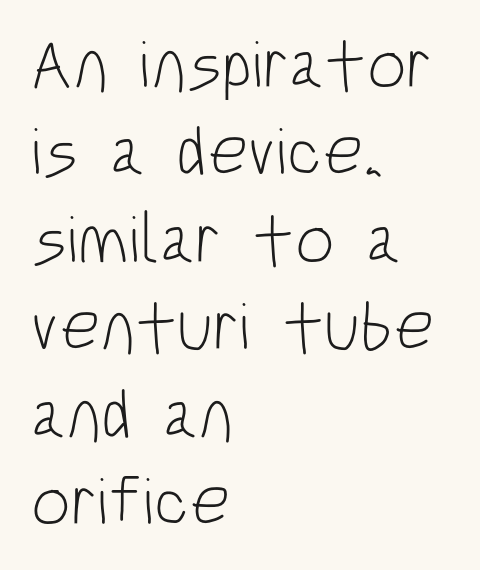
Q: Is the text bold? A: No.
Q: Is the text italic (slanted)? A: No, it is upright.
Q: Is the typeface a serif or a sans-serif typeface? A: Sans-serif.
Q: Is the text underlined? A: No.
Q: How is the paragraph aligned? A: Left-aligned.
Q: Is the spacing between letters normal or unusually wide? A: Normal.
Q: Is the spacing between lines tight, normal or loose? A: Normal.
Q: Width (condensed, normal, or wide)? A: Condensed.
Q: Stroke contrast? A: Low.
Q: x-height? A: Large.
Q: Monospaced? A: No.
